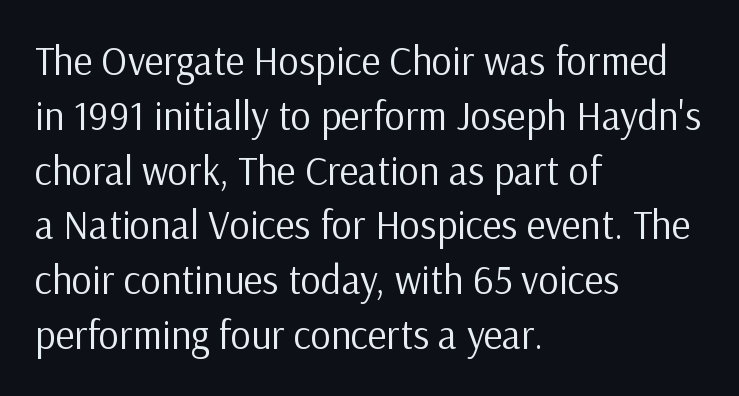
The rag falls on the right side of this text block. The font is comparable to plain body text, perhaps lighter. The zone under the glyphs is completely vacant. The letters advance in unequal steps, a hallmark of proportional type.
